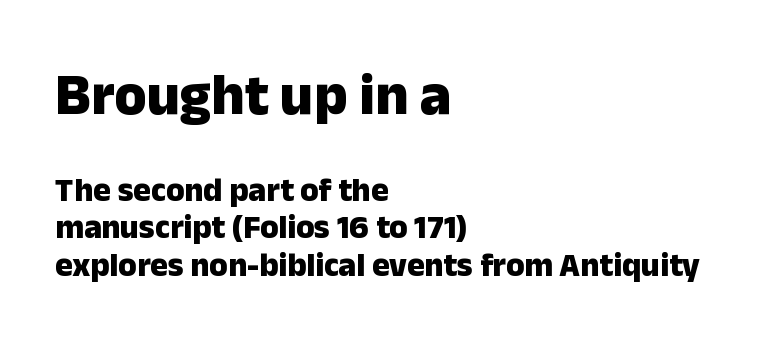
Q: Is the text bold? A: Yes.
Q: Is the text italic (slanted)? A: No, it is upright.
Q: Is the typeface a serif or a sans-serif typeface? A: Sans-serif.
Q: Is the text underlined? A: No.
Q: How is the paragraph aligned? A: Left-aligned.
Q: Is the spacing between letters normal or unusually wide? A: Normal.
Q: Is the spacing between lines tight, normal or loose? A: Tight.
Q: Which block of text is set in a larger size, the first (top) or the second (bottom)? A: The first (top) one.
Q: Width (condensed, normal, or wide)? A: Normal.
Q: Stroke contrast? A: Low.
Q: x-height? A: Medium.
Q: Monospaced? A: No.
